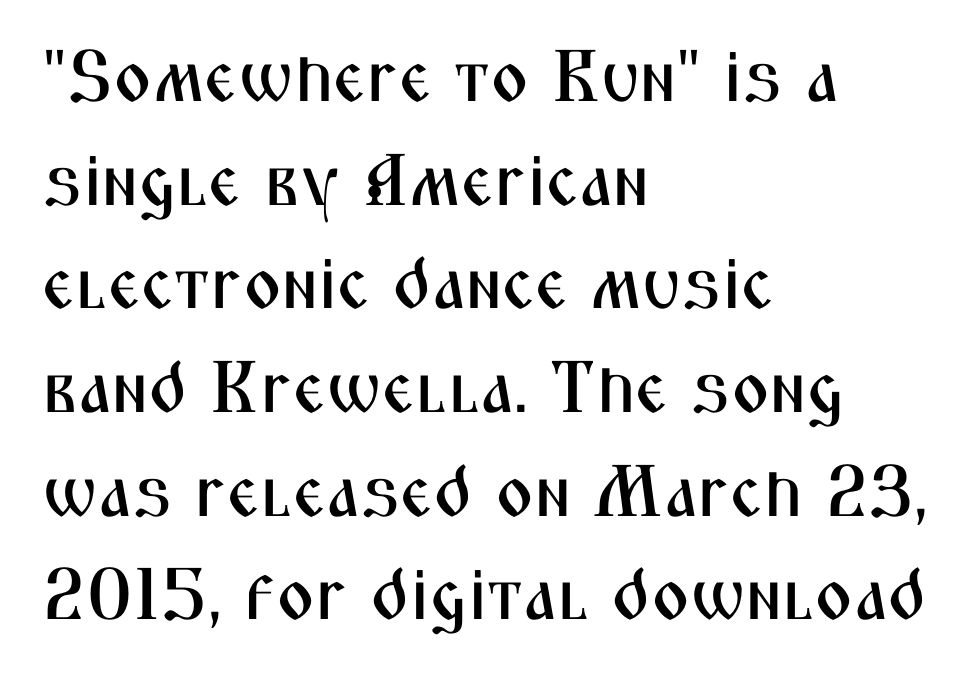
{"serif": "no", "italic": "no", "width": "condensed", "stroke_contrast": "medium", "x_height": "medium", "monospaced": "no", "underline": "no", "align": "left", "line_spacing": "normal", "line_spacing_ratio": 1.42, "letter_spacing": "normal", "letter_spacing_em": 0.0, "glyph_px": 73}
